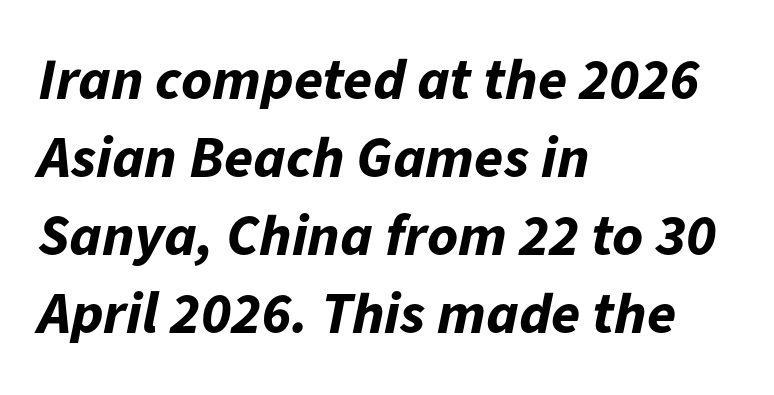
This rendering leaves character spacing at its baseline value. The rendering uses a moderate line-height, typical for paragraphs. Look at the stroke-to-counter ratio: heavy, a bold. The passage shown is typed in a proportional face where columns would drift. The font's italic variant was chosen for this text. Layout note: lines flush left.
